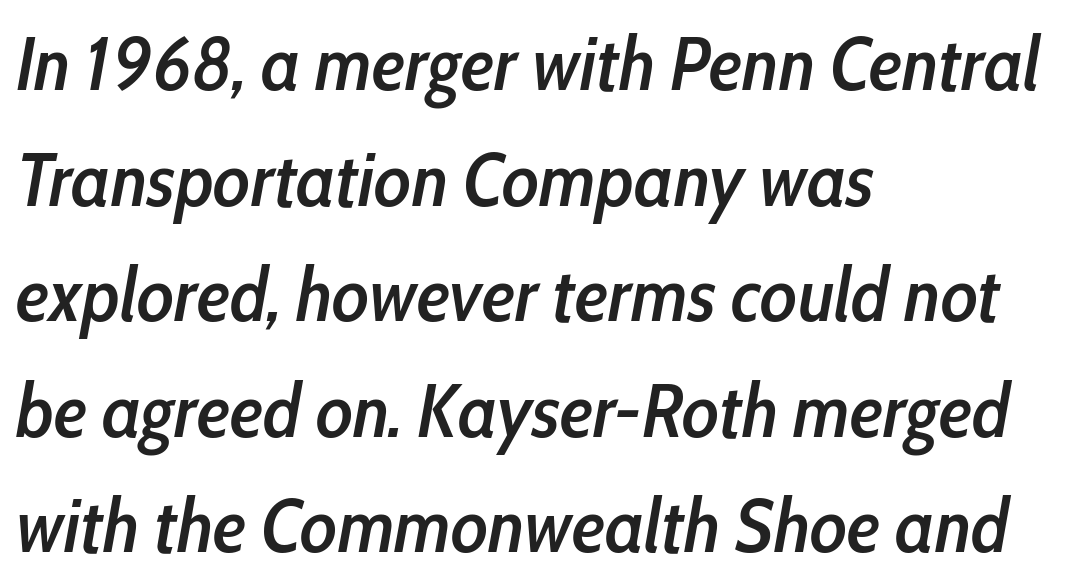
The image shows 76 px semibold, condensed type, italic (leaning right); set left-aligned, normal line spacing (1.52x), normal letter spacing, not underlined; low stroke contrast and a medium x-height.
